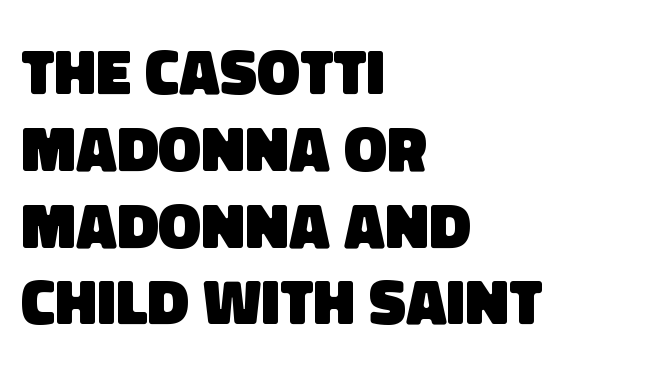
{"serif": "no", "bold": "yes", "weight": "heavy", "width": "normal", "stroke_contrast": "low", "x_height": "large", "monospaced": "no", "underline": "no", "align": "left", "line_spacing_ratio": 1.2, "letter_spacing": "normal", "letter_spacing_em": 0.0, "glyph_px": 64}
